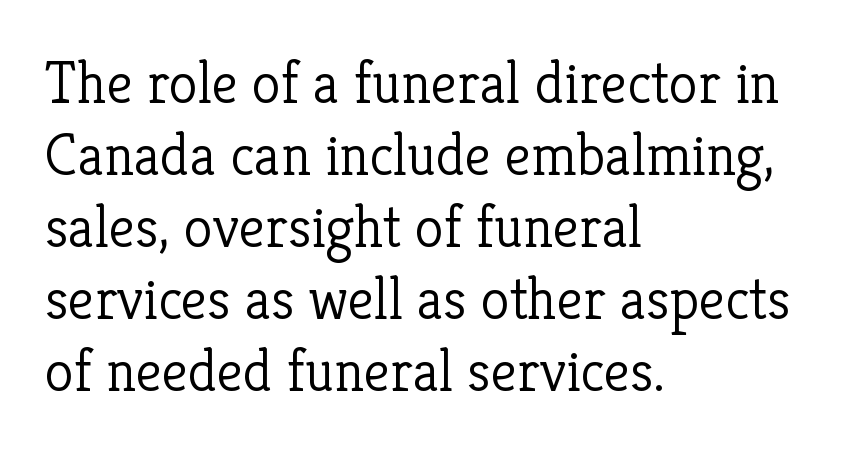
{"serif": "yes", "italic": "no", "bold": "no", "weight": "light", "width": "normal", "stroke_contrast": "low", "x_height": "medium", "monospaced": "no", "underline": "no", "align": "left", "line_spacing_ratio": 1.22, "letter_spacing": "normal", "letter_spacing_em": 0.0, "glyph_px": 59}
